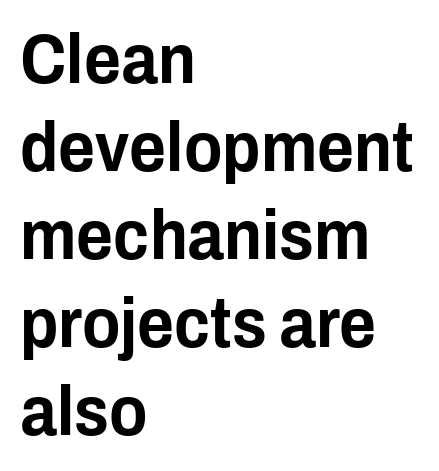
{"serif": "no", "italic": "no", "width": "condensed", "stroke_contrast": "low", "x_height": "medium", "monospaced": "no", "underline": "no", "align": "left", "line_spacing_ratio": 1.24, "letter_spacing": "normal", "letter_spacing_em": 0.0, "glyph_px": 71}
